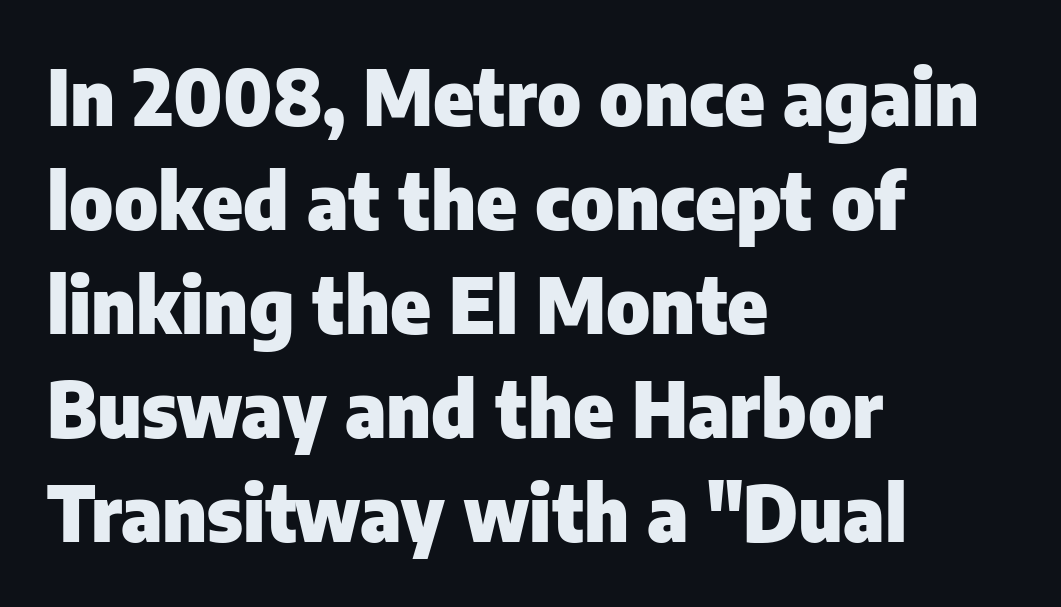
The image shows 76 px heavy sans-serif type, upright; set left-aligned, normal line spacing (1.37x), normal letter spacing, not underlined; low stroke contrast and a medium x-height.
